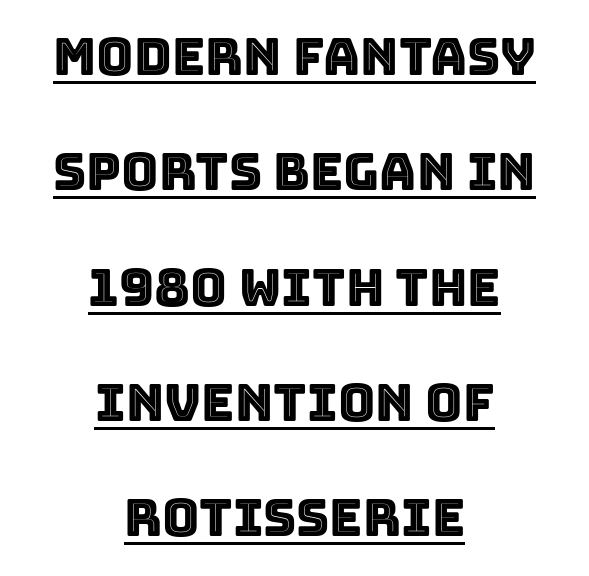
The image shows 51 px text type, upright; set centered, loose line spacing (2.26x), normal letter spacing, underlined; a large x-height.
